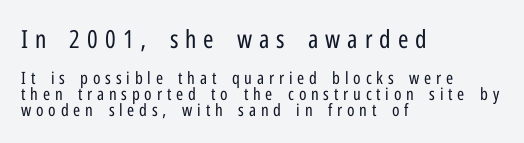
{"italic": "no", "bold": "no", "underline": "no", "align": "left", "line_spacing": "tight", "line_spacing_ratio": 0.95, "letter_spacing": "wide", "letter_spacing_em": 0.28, "larger_block": "first", "size_ratio": 1.47, "glyph_px": 25}
